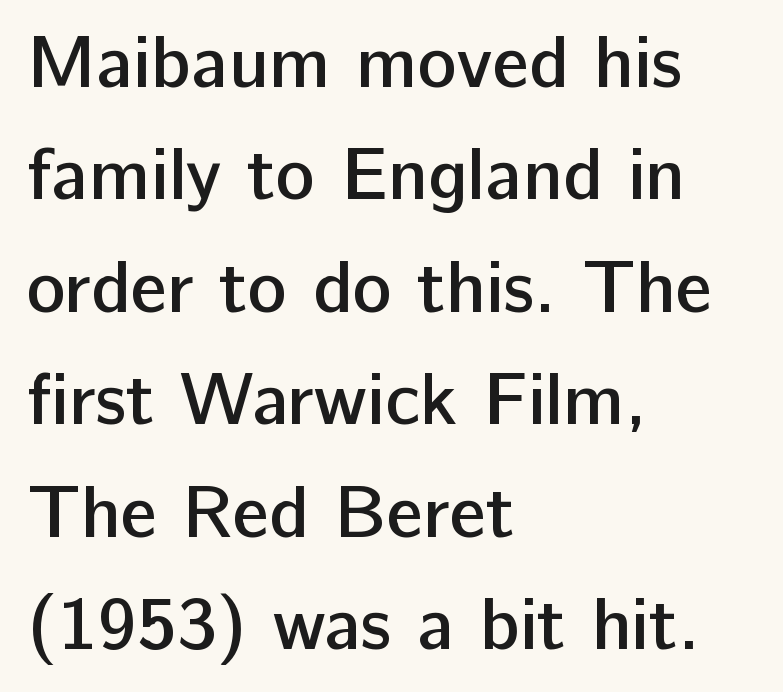
Q: Is the text bold? A: Semi-bold.
Q: Is the text italic (slanted)? A: No, it is upright.
Q: Is the typeface a serif or a sans-serif typeface? A: Sans-serif.
Q: Is the text underlined? A: No.
Q: How is the paragraph aligned? A: Left-aligned.
Q: Is the spacing between letters normal or unusually wide? A: Normal.
Q: Is the spacing between lines tight, normal or loose? A: Normal.
Q: Width (condensed, normal, or wide)? A: Normal.
Q: Stroke contrast? A: Low.
Q: x-height? A: Medium.
Q: Monospaced? A: No.
